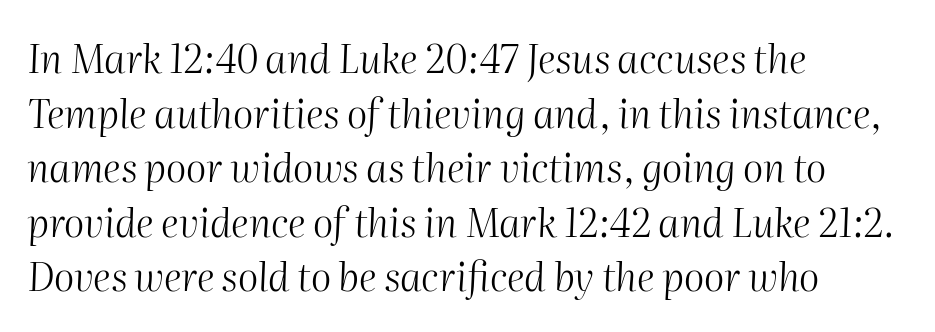
The passage shown is typed in a proportional face where columns would drift. These lines keep a tight, regular rhythm from letter to letter. Typeset ragged right — the left edge is the straight one. Italic? Definitely — the glyphs are oblique. Compared with a typical body face, this is equally light or lighter still.
